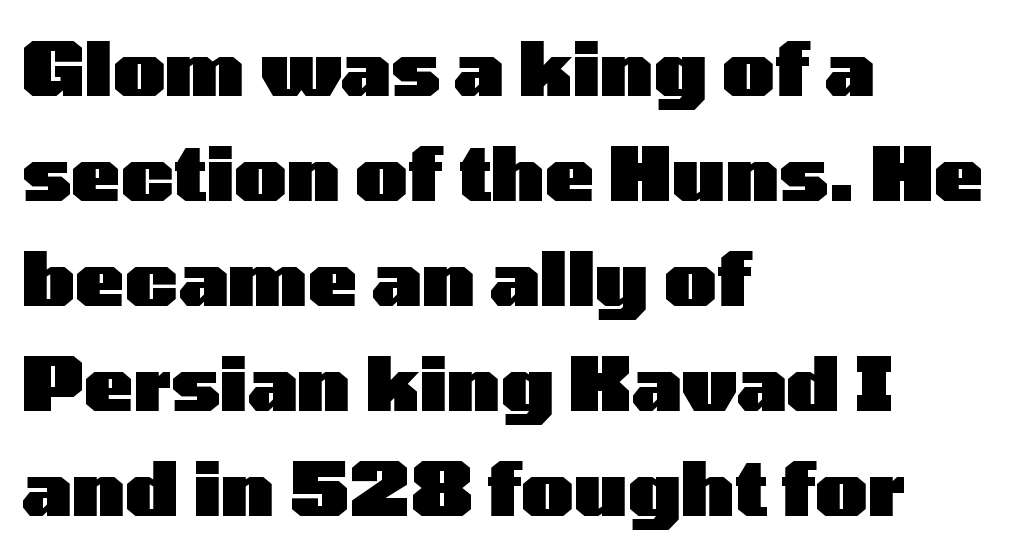
The image shows 74 px heavy, wide sans-serif type, upright; set left-aligned, normal line spacing (1.42x), normal letter spacing, not underlined; low stroke contrast and a medium x-height.
